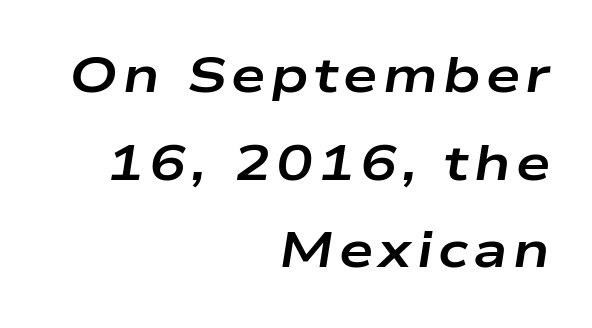
Underline: absent. Looking at the ascenders, they clearly lean. Character widths vary here, with narrow letters taking less room than wide ones. Is the block centered? No — it sits flush against the right margin.
